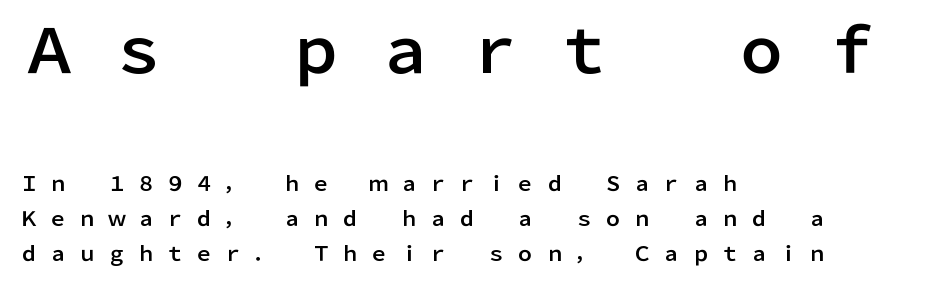
Q: Is the text italic (slanted)? A: No, it is upright.
Q: Is the typeface a serif or a sans-serif typeface? A: Sans-serif.
Q: Is the text underlined? A: No.
Q: How is the paragraph aligned? A: Left-aligned.
Q: Is the spacing between letters normal or unusually wide? A: Unusually wide.
Q: Which block of text is set in a larger size, the first (top) or the second (bottom)? A: The first (top) one.
Q: Width (condensed, normal, or wide)? A: Normal.
Q: Stroke contrast? A: Low.
Q: x-height? A: Medium.
Q: Monospaced? A: No.
